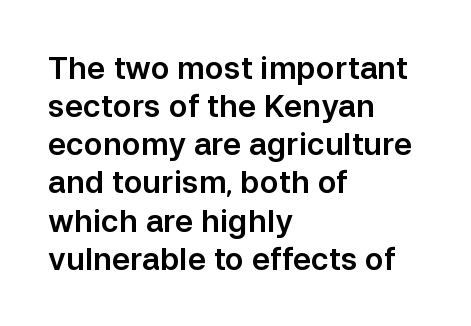
The image shows 31 px sans-serif type, upright; set left-aligned, line spacing 1.23x, normal letter spacing, not underlined; low stroke contrast and a medium x-height.
